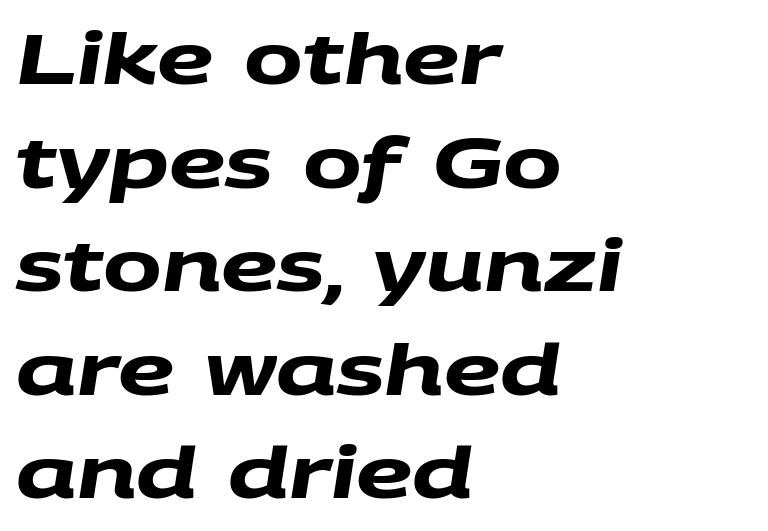
{"serif": "no", "bold": "yes", "weight": "heavy", "width": "wide", "stroke_contrast": "medium", "x_height": "large", "monospaced": "no", "underline": "no", "align": "left", "line_spacing": "normal", "line_spacing_ratio": 1.48, "letter_spacing": "normal", "letter_spacing_em": 0.0, "glyph_px": 70}
